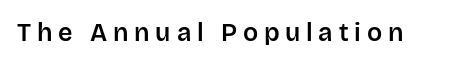
Q: Is the text italic (slanted)? A: No, it is upright.
Q: Is the text underlined? A: No.
Q: Is the spacing between letters normal or unusually wide? A: Unusually wide.
